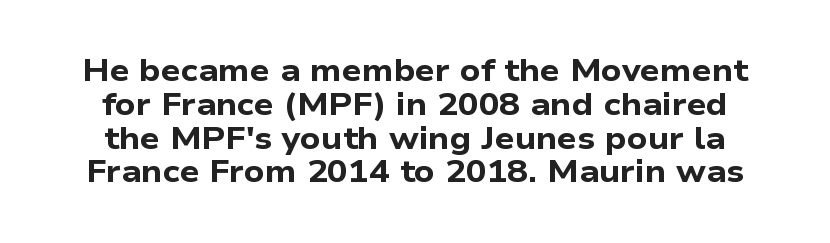
Successive baselines arrive quickly, one right under another. The face used here is proportionally spaced, like ordinary book or web type. Grotesque or geometric, the face here clearly has no serifs. This rendering features lettering with no underline. Nobody touched the tracking dial on this one.
